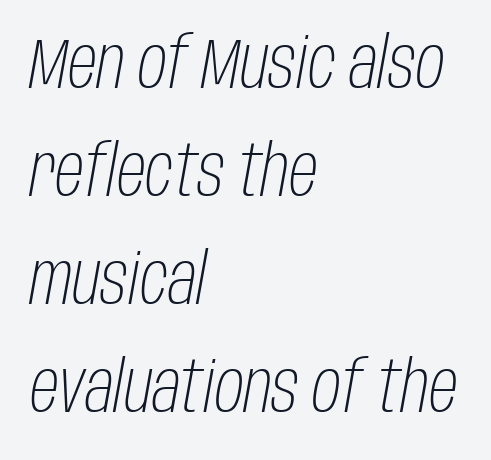
Q: Is the text bold? A: No.
Q: Is the text italic (slanted)? A: Yes, it leans right by about 10 degrees.
Q: Is the text underlined? A: No.
Q: How is the paragraph aligned? A: Left-aligned.
Q: Is the spacing between letters normal or unusually wide? A: Normal.
Q: Is the spacing between lines tight, normal or loose? A: Normal.
Q: Width (condensed, normal, or wide)? A: Condensed.
Q: Stroke contrast? A: Low.
Q: x-height? A: Large.
Q: Monospaced? A: No.
